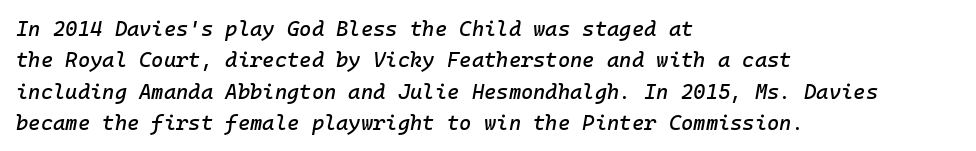
{"italic": "yes", "lean": "right", "slant_degrees": 10, "underline": "no", "align": "left", "line_spacing": "normal", "line_spacing_ratio": 1.49, "letter_spacing": "normal", "letter_spacing_em": 0.0, "glyph_px": 21}
